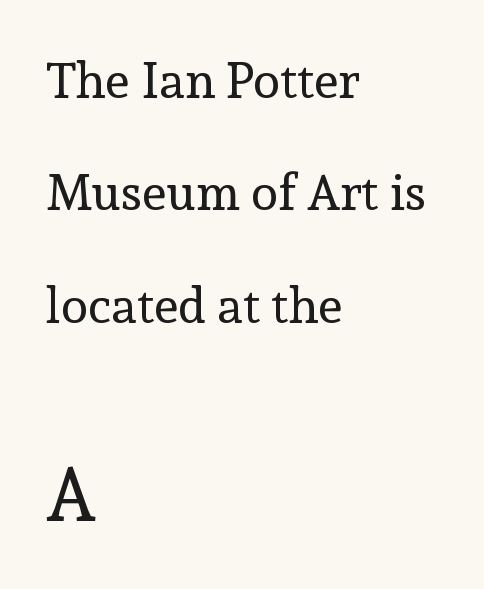
{"serif": "yes", "italic": "no", "bold": "no", "weight": "regular", "width": "normal", "x_height": "medium", "monospaced": "no", "underline": "no", "align": "left", "line_spacing": "loose", "line_spacing_ratio": 2.25, "letter_spacing": "normal", "letter_spacing_em": 0.0, "larger_block": "second", "size_ratio": 1.5, "glyph_px": 75}
